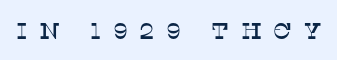
The image shows 23 px text type, upright; set unusually wide letter spacing (+0.5 em), not underlined.
